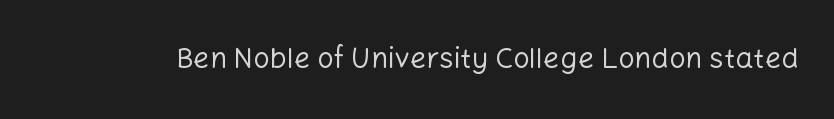
The image shows 29 px regular-weight sans-serif type, upright; set normal letter spacing, not underlined; low stroke contrast and a medium x-height.
